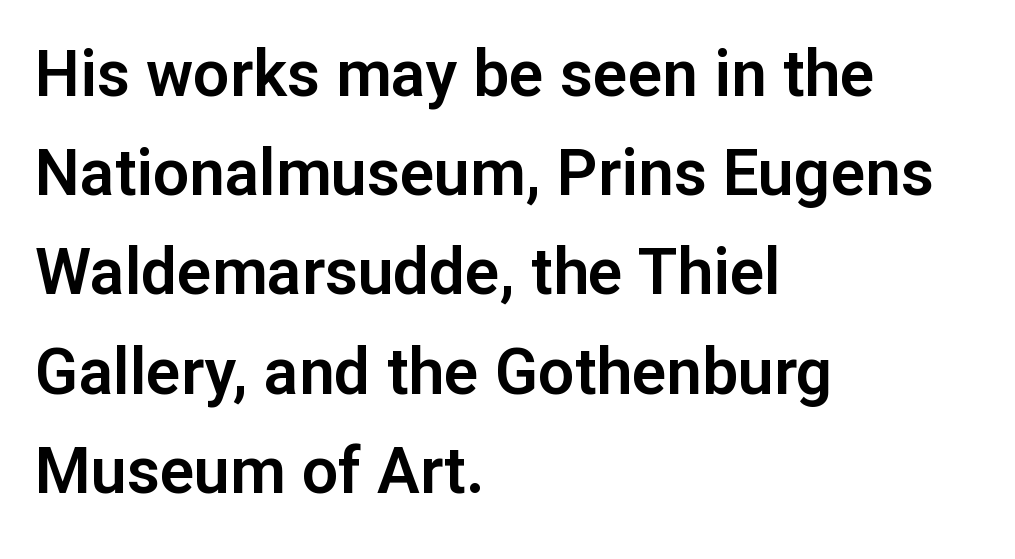
This sample uses an upright cut, with every glyph sitting square on the baseline. The type is set solid horizontally, with unmodified tracking. Grotesque or geometric, the face here clearly has no serifs. Where is the straight margin? On the left.
